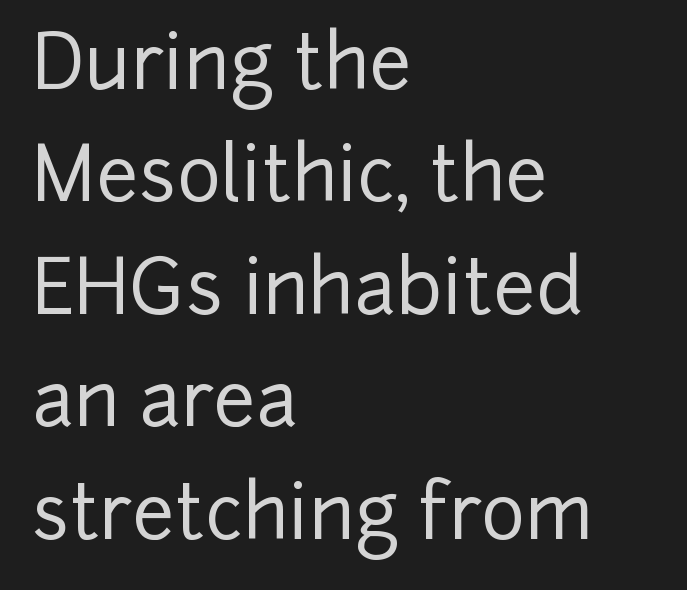
{"serif": "no", "italic": "no", "width": "normal", "stroke_contrast": "low", "x_height": "medium", "monospaced": "no", "underline": "no", "align": "left", "line_spacing": "normal", "line_spacing_ratio": 1.5, "letter_spacing": "normal", "letter_spacing_em": 0.0, "glyph_px": 75}
